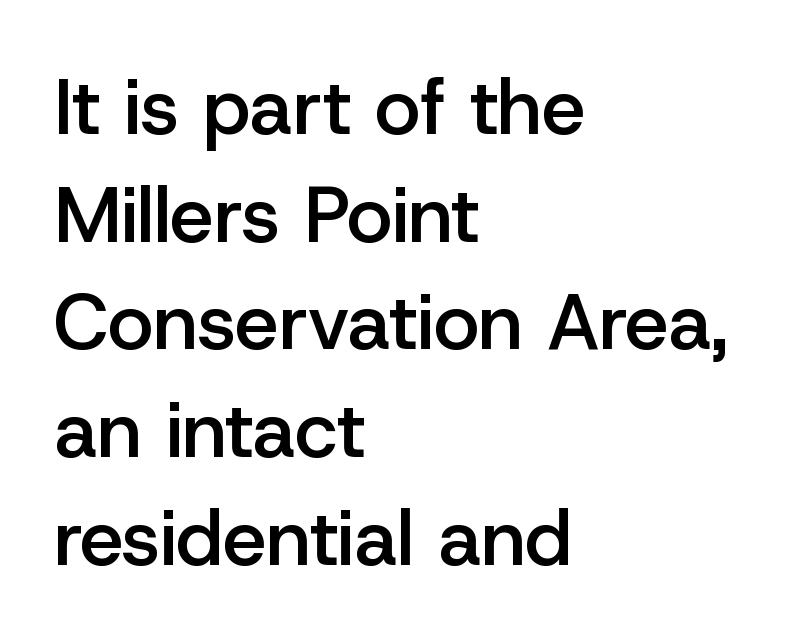
{"serif": "no", "italic": "no", "bold": "semi", "weight": "semibold", "width": "normal", "stroke_contrast": "low", "x_height": "medium", "monospaced": "no", "underline": "no", "align": "left", "line_spacing": "normal", "line_spacing_ratio": 1.38, "letter_spacing": "normal", "letter_spacing_em": 0.0, "glyph_px": 78}
